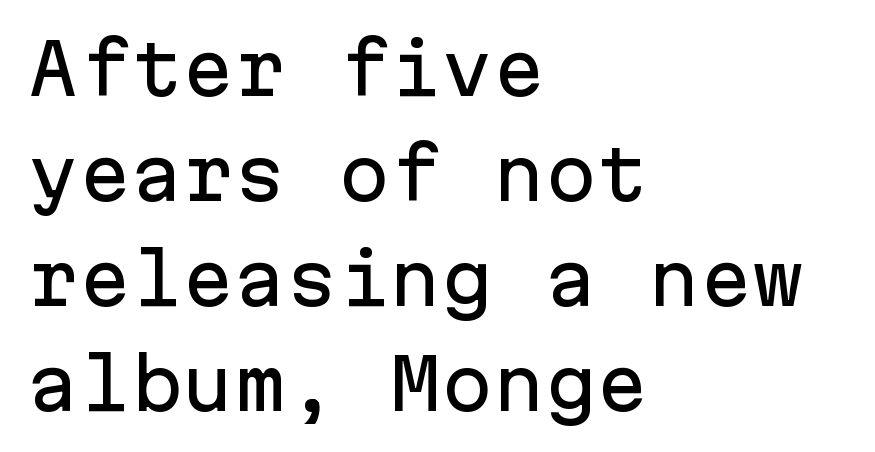
{"serif": "no", "italic": "no", "width": "normal", "stroke_contrast": "low", "x_height": "medium", "monospaced": "yes", "underline": "no", "align": "left", "line_spacing": "normal", "line_spacing_ratio": 1.52, "letter_spacing": "normal", "letter_spacing_em": 0.0, "glyph_px": 69}
